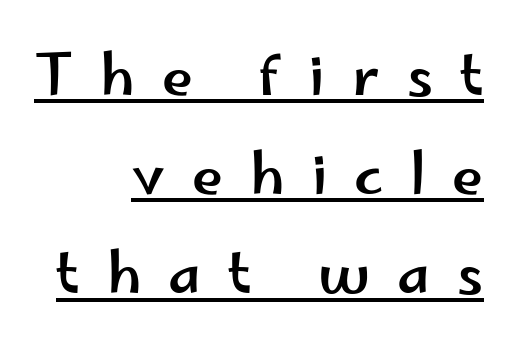
The image shows 56 px wide sans-serif type, upright; set right-aligned, line spacing 1.77x, unusually wide letter spacing (+0.48 em), underlined; low stroke contrast and a small x-height.
